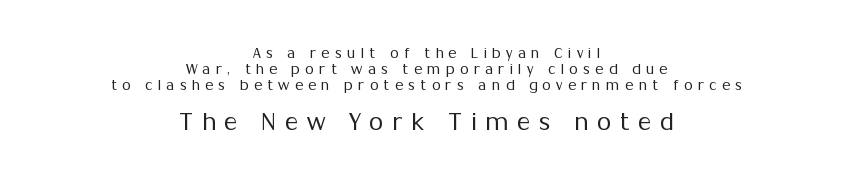
{"italic": "no", "bold": "no", "underline": "no", "align": "center", "line_spacing": "tight", "line_spacing_ratio": 1.13, "letter_spacing": "wide", "letter_spacing_em": 0.37, "larger_block": "second", "size_ratio": 1.64, "glyph_px": 23}
